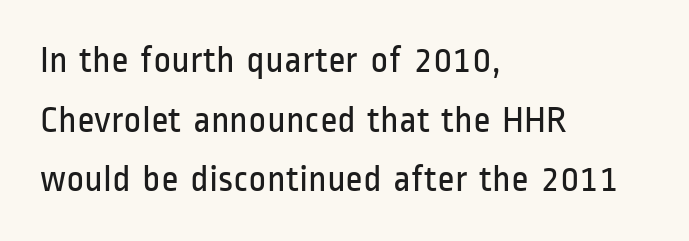
The image shows 38 px regular-weight, condensed sans-serif type, upright; set left-aligned, normal line spacing (1.57x), normal letter spacing, not underlined; low stroke contrast and a medium x-height.
